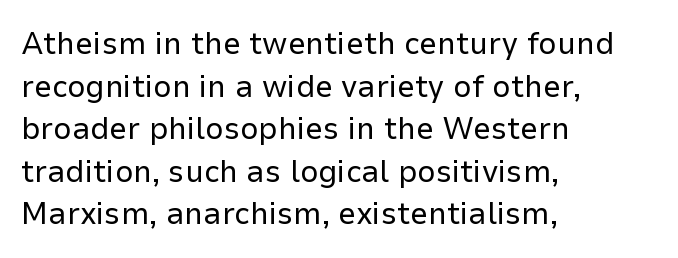
Looks like regular typesetting: each glyph gets only the width it needs. The font family rendered here belongs to the sans-serif group. Each stroke keeps to a modest, everyday thickness or less. Decoration check: the copy has no underline.
